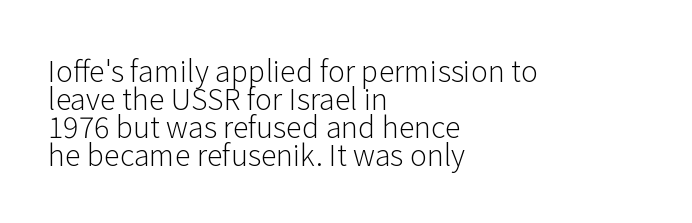
The image shows 29 px light sans-serif type, upright; set left-aligned, tight line spacing (0.96x), normal letter spacing, not underlined; low stroke contrast and a medium x-height.
